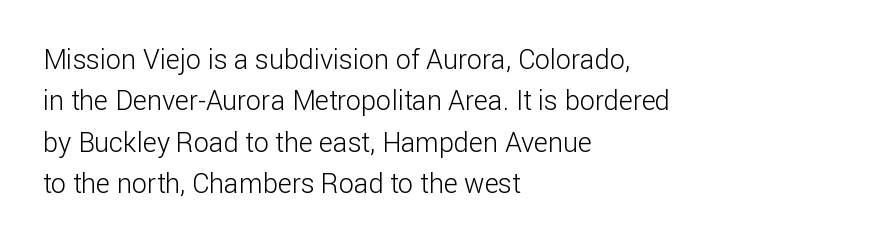
In terms of leading, this rendering sits right in the middle. The lettering stays uniformly vertical, giving the passage a roman look. Decoration check: the copy has no underline. The passage shown is not bold in any degree. How are the letters spaced? Ordinarily, with no added tracking.
